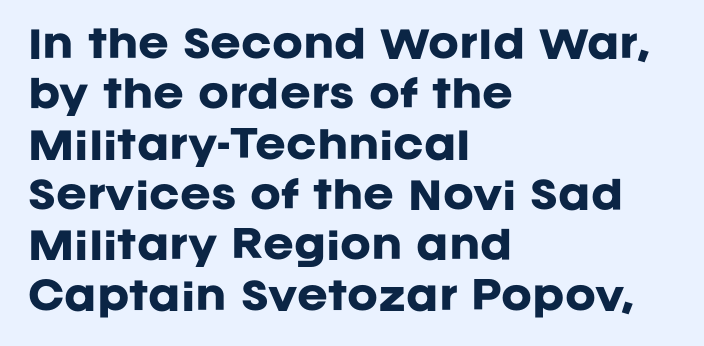
The image shows 37 px heavy sans-serif type, upright; set left-aligned, normal line spacing (1.36x), normal letter spacing, not underlined; low stroke contrast and a large x-height.
